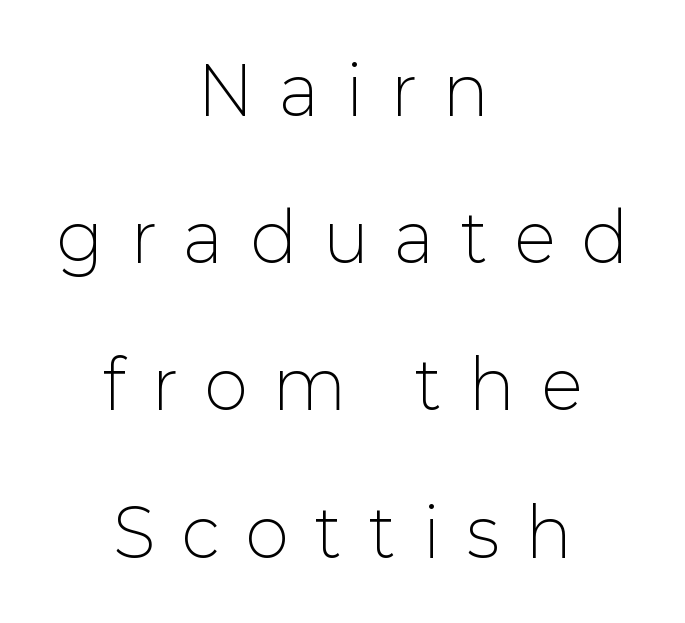
The image shows 66 px light sans-serif type, upright; set centered, loose line spacing (2.23x), unusually wide letter spacing (+0.42 em), not underlined; low stroke contrast and a medium x-height.
